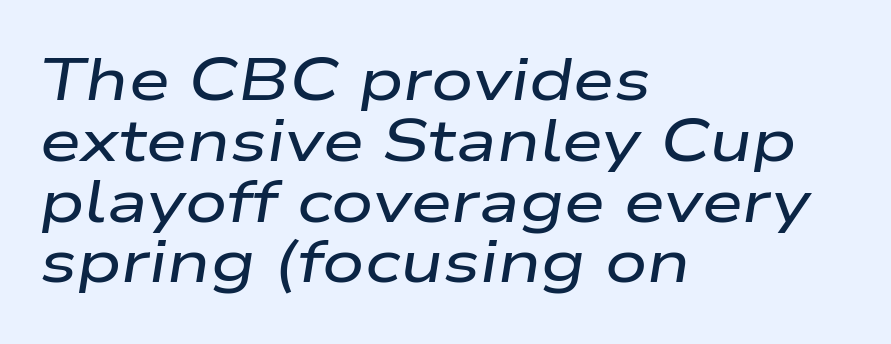
A clean baseline with only descenders dipping below it. The specimen reads as italic at a glance. Tightly led — the rows are bunched. The letterforms sit shoulder to shoulder at normal distance. Here the designer chose a conventional face with non-uniform glyph widths.
